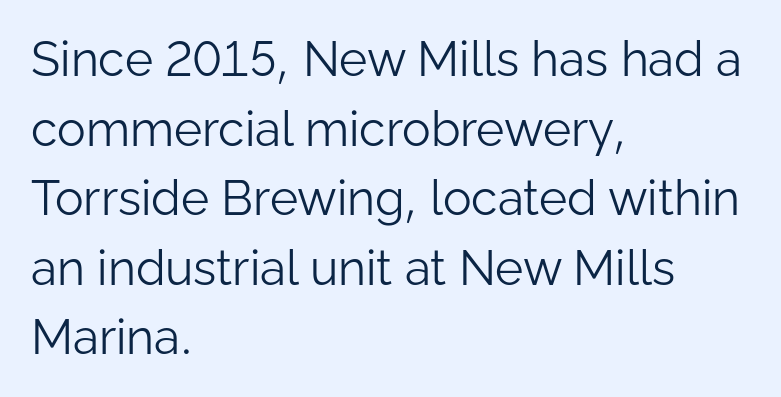
The image shows 48 px light sans-serif type, upright; set left-aligned, normal line spacing (1.45x), normal letter spacing, not underlined; low stroke contrast and a medium x-height.
